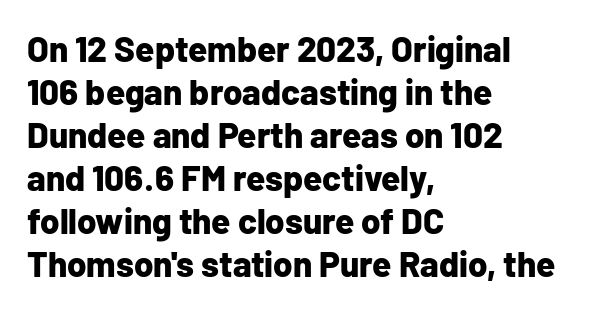
The image shows 35 px bold sans-serif type, upright; set left-aligned, line spacing 1.23x, normal letter spacing, not underlined; low stroke contrast and a medium x-height.
